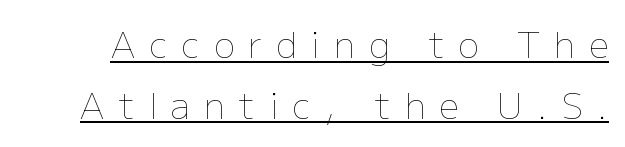
Varying glyph widths throughout — classic text-font behaviour. If you drew a line through each stem, it would be perfectly vertical. No letter is thick-stroked: the sample isn't bold. Between one letter and the next there's a generous, obvious gap. The rendering uses the underline text-decoration.
